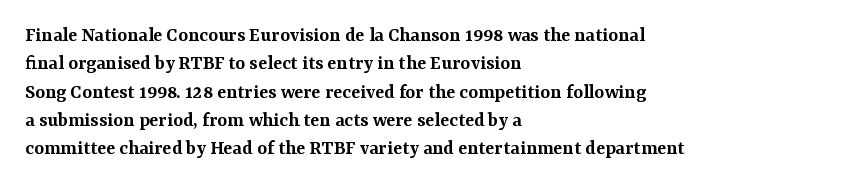
{"italic": "no", "bold": "semi", "underline": "no", "align": "left", "line_spacing": "normal", "line_spacing_ratio": 1.35, "letter_spacing": "normal", "letter_spacing_em": 0.0, "glyph_px": 21}
